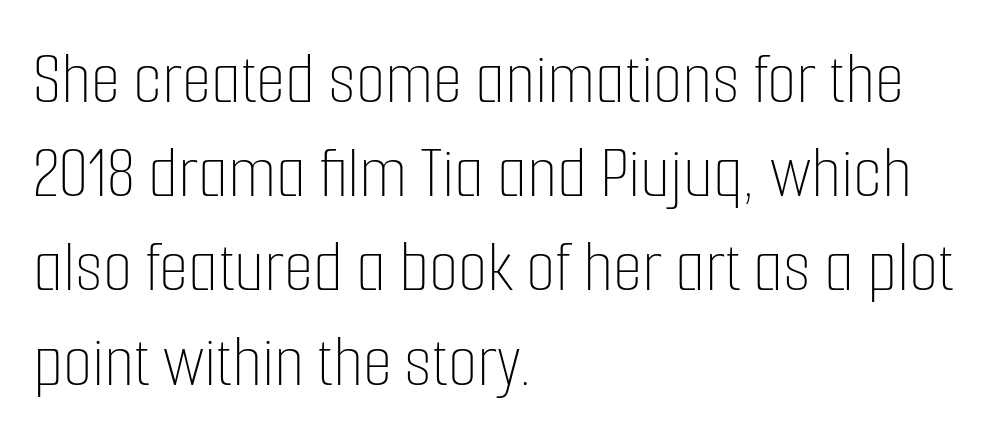
The image shows 76 px thin, condensed type, upright; set left-aligned, line spacing 1.24x, normal letter spacing, not underlined; low stroke contrast and a medium x-height.
